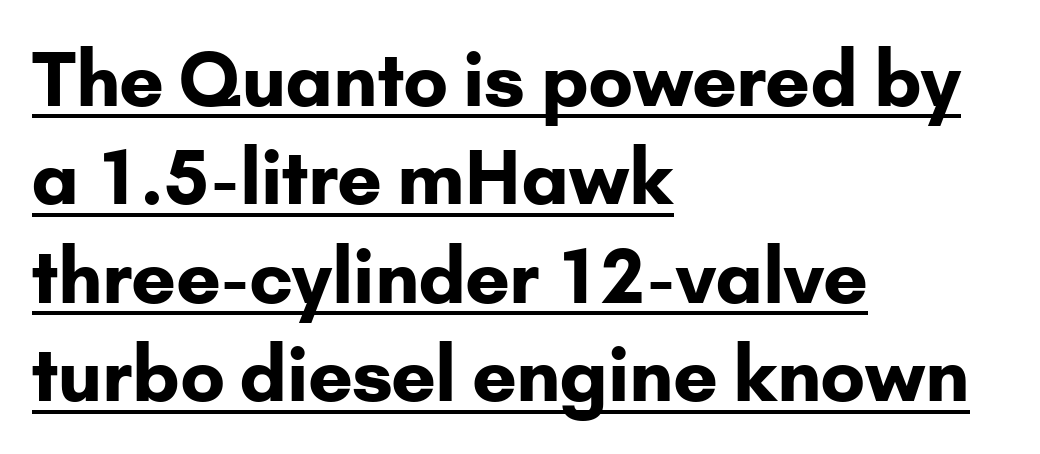
Q: Is the text bold? A: Yes.
Q: Is the text italic (slanted)? A: No, it is upright.
Q: Is the typeface a serif or a sans-serif typeface? A: Sans-serif.
Q: Is the text underlined? A: Yes.
Q: How is the paragraph aligned? A: Left-aligned.
Q: Is the spacing between letters normal or unusually wide? A: Normal.
Q: Is the spacing between lines tight, normal or loose? A: Normal.
Q: Width (condensed, normal, or wide)? A: Normal.
Q: Stroke contrast? A: Low.
Q: x-height? A: Small.
Q: Monospaced? A: No.
